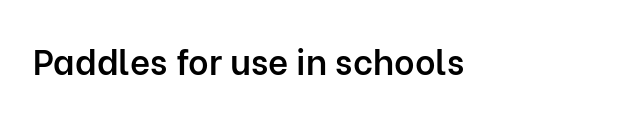
The image shows 35 px semibold sans-serif type, upright; set normal letter spacing, not underlined; low stroke contrast and a medium x-height.
